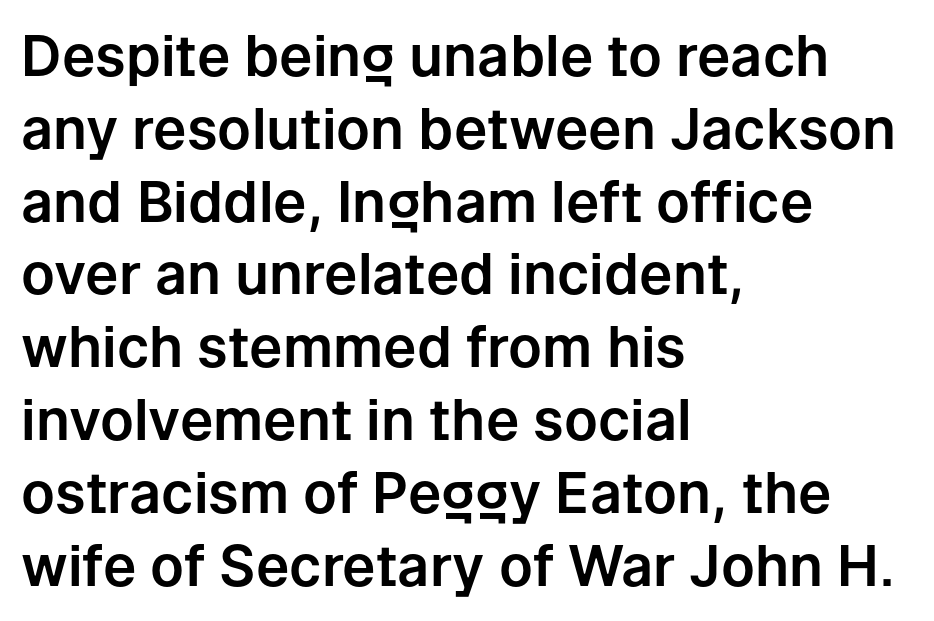
{"serif": "no", "italic": "no", "width": "normal", "stroke_contrast": "low", "x_height": "medium", "monospaced": "no", "underline": "no", "align": "left", "line_spacing": "normal", "line_spacing_ratio": 1.3, "letter_spacing": "normal", "letter_spacing_em": 0.0, "glyph_px": 56}
